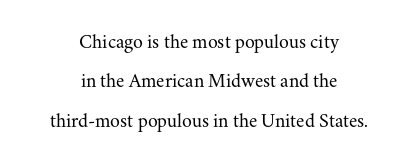
If you folded the block vertically in half, each line would mirror itself in length. Is there any slant? The stems are plumb. The space beneath each line is pristine and unruled. The cut favours lightness, reaching ordinary text weight at its darkest.
